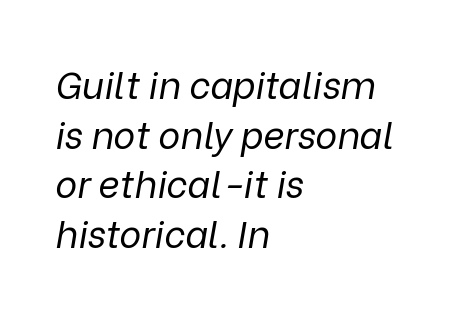
You could not count columns in this text — the font is proportionally spaced. Rule under the text: the space is simply empty. What's the leading like? Ordinary, nothing unusual. Characters follow at the spacing the type designer built in.
